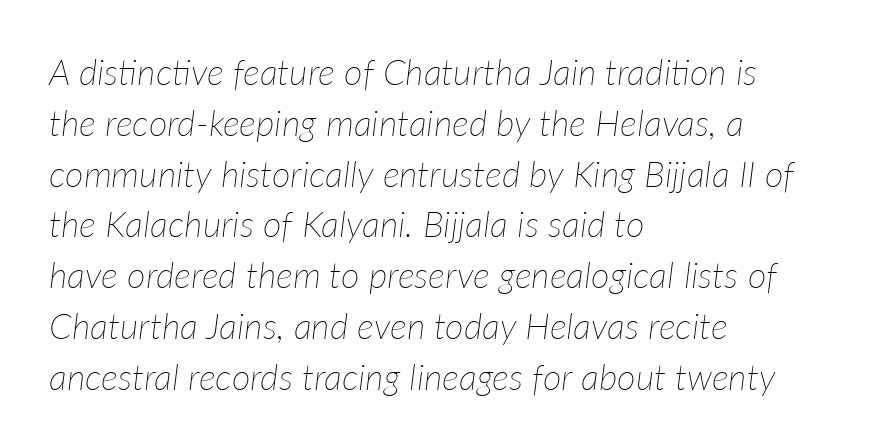
Words appear dense and cohesive because spacing is normal. Is this a fixed-width face? No — the glyphs have proportional, varying widths. There's an unmistakable incline to the writing here. No extra ink here — the face is not bold.
